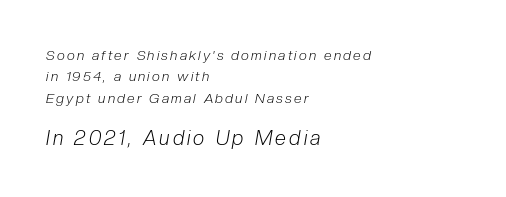
Q: Is the text bold? A: No.
Q: Is the text italic (slanted)? A: Yes, it leans right by about 10 degrees.
Q: Is the text underlined? A: No.
Q: How is the paragraph aligned? A: Left-aligned.
Q: Is the spacing between lines tight, normal or loose? A: Normal.
Q: Which block of text is set in a larger size, the first (top) or the second (bottom)? A: The second (bottom) one.
